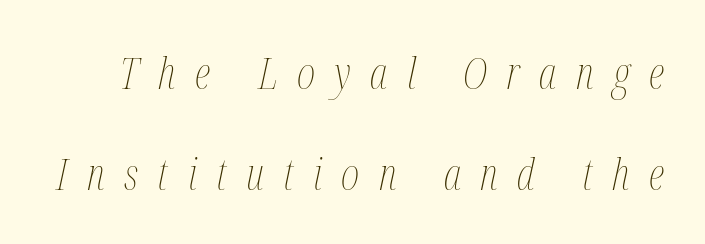
Short note: letters widely spaced. Varying glyph widths throughout — classic text-font behaviour. Successive baselines arrive slowly, with a big drop between each. The glyphs look as if they've been sheared to an angle.
